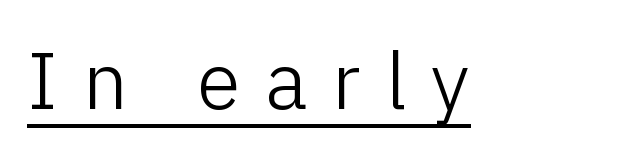
The image shows 80 px light sans-serif type, upright; set unusually wide letter spacing (+0.31 em), underlined; low stroke contrast and a medium x-height.
